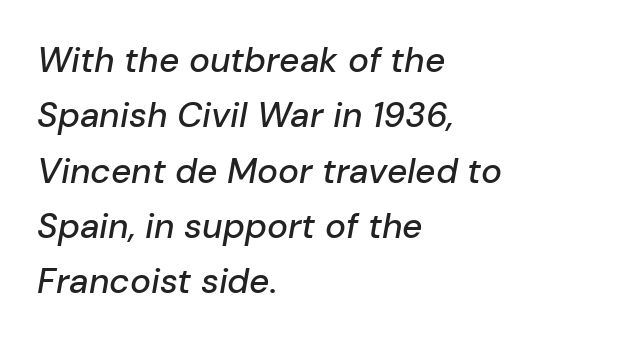
{"italic": "yes", "lean": "right", "slant_degrees": 10, "width": "normal", "stroke_contrast": "low", "x_height": "medium", "monospaced": "no", "underline": "no", "align": "left", "line_spacing": "normal", "line_spacing_ratio": 1.58, "letter_spacing": "normal", "letter_spacing_em": 0.0, "glyph_px": 35}
